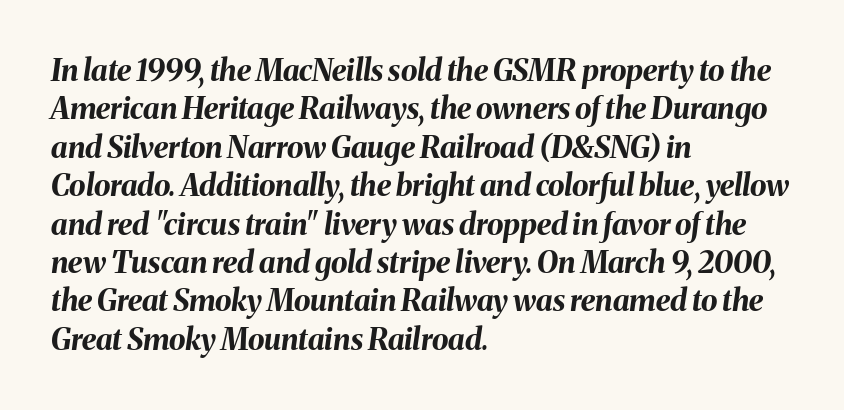
{"italic": "yes", "lean": "right", "slant_degrees": 8, "bold": "yes", "weight": "bold", "width": "normal", "stroke_contrast": "medium", "x_height": "medium", "monospaced": "no", "underline": "no", "align": "left", "line_spacing": "normal", "line_spacing_ratio": 1.28, "letter_spacing": "normal", "letter_spacing_em": 0.0, "glyph_px": 30}
